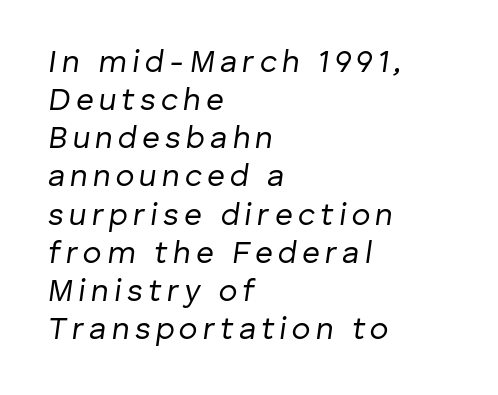
Q: Is the text bold? A: No.
Q: Is the text italic (slanted)? A: Yes, it leans right by about 8 degrees.
Q: Is the text underlined? A: No.
Q: How is the paragraph aligned? A: Left-aligned.
Q: Width (condensed, normal, or wide)? A: Normal.
Q: Stroke contrast? A: Low.
Q: x-height? A: Medium.
Q: Monospaced? A: No.
